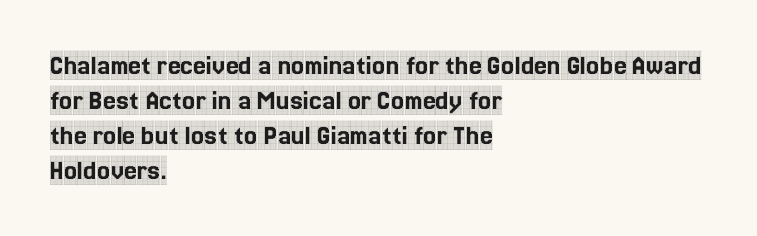
The image shows 29 px condensed serif type, upright; set left-aligned, line spacing 1.21x, normal letter spacing, not underlined; a large x-height.
